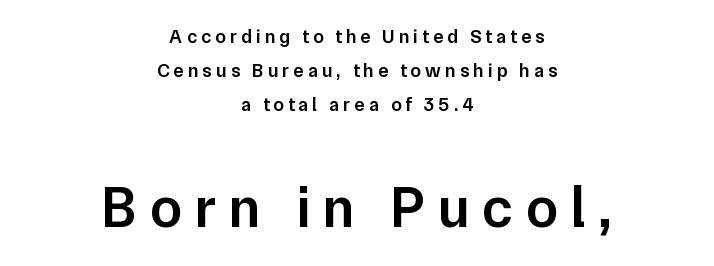
Q: Is the text bold? A: Semi-bold.
Q: Is the text italic (slanted)? A: No, it is upright.
Q: Is the typeface a serif or a sans-serif typeface? A: Sans-serif.
Q: Is the text underlined? A: No.
Q: How is the paragraph aligned? A: Centered.
Q: Is the spacing between letters normal or unusually wide? A: Unusually wide.
Q: Which block of text is set in a larger size, the first (top) or the second (bottom)? A: The second (bottom) one.
Q: Width (condensed, normal, or wide)? A: Normal.
Q: Stroke contrast? A: Low.
Q: x-height? A: Medium.
Q: Monospaced? A: No.
